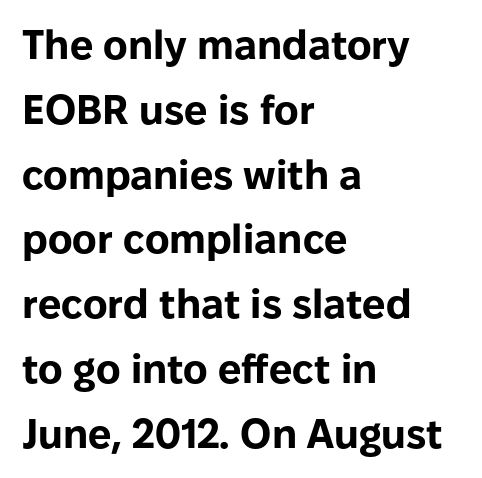
The image shows 41 px bold sans-serif type, upright; set left-aligned, normal line spacing (1.58x), normal letter spacing, not underlined; low stroke contrast and a medium x-height.
